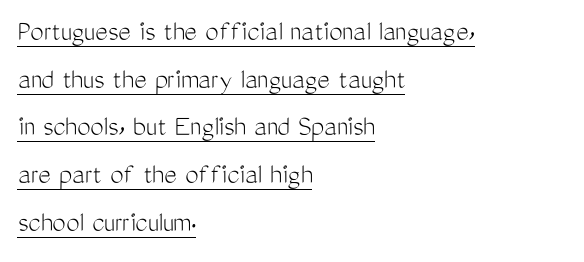
The image shows 30 px light, condensed sans-serif type, upright; set left-aligned, normal line spacing (1.59x), normal letter spacing, underlined; medium stroke contrast and a medium x-height.
